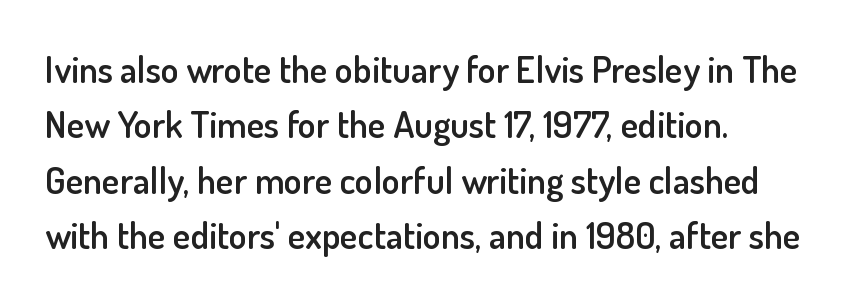
The type is set solid horizontally, with unmodified tracking. The space beneath each line is pristine and unruled. Line starts are locked; line ends wander. A typesetter would mark this as roman, not italic. Looks like regular typesetting: each glyph gets only the width it needs.
